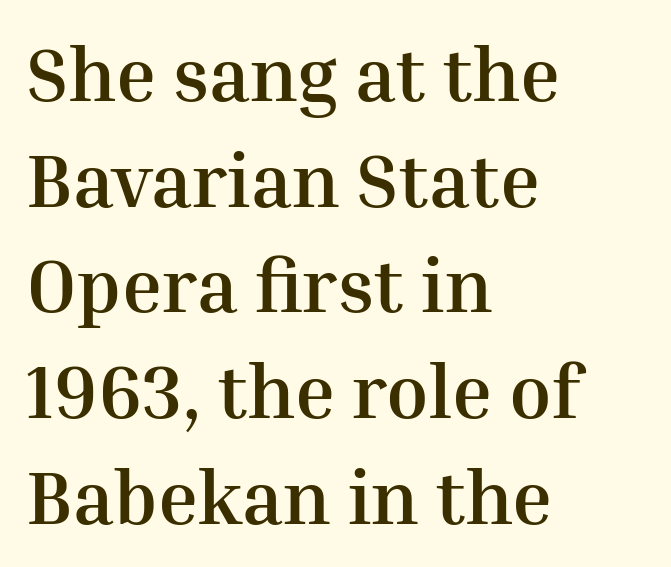
The rendering uses natural spacing where letterforms have individual widths. Posture: vertical. Does the type have serifs? Yes, each stem ends in a small foot. The leading is moderate, giving the passage an even texture. A clean baseline with only descenders dipping below it.
